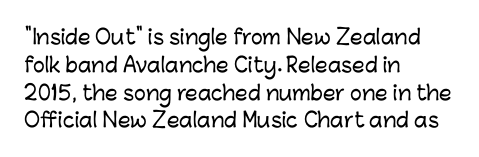
Ordinary non-slanted type is in use. If you drew a ruler down the left edge, every line would touch it. Underlining? Definitely not there. Rows of type keep a routine distance in the vertical direction. Observe the ordinary spacing: letters are neighbours, not strangers.
